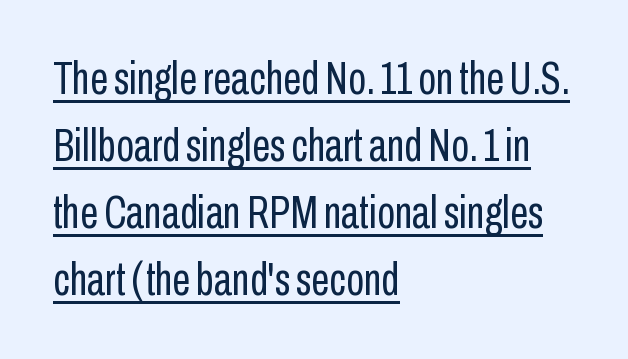
Q: Is the text bold? A: No.
Q: Is the text italic (slanted)? A: No, it is upright.
Q: Is the typeface a serif or a sans-serif typeface? A: Sans-serif.
Q: Is the text underlined? A: Yes.
Q: How is the paragraph aligned? A: Left-aligned.
Q: Is the spacing between letters normal or unusually wide? A: Normal.
Q: Is the spacing between lines tight, normal or loose? A: Normal.
Q: Width (condensed, normal, or wide)? A: Condensed.
Q: Stroke contrast? A: Low.
Q: x-height? A: Medium.
Q: Monospaced? A: No.
